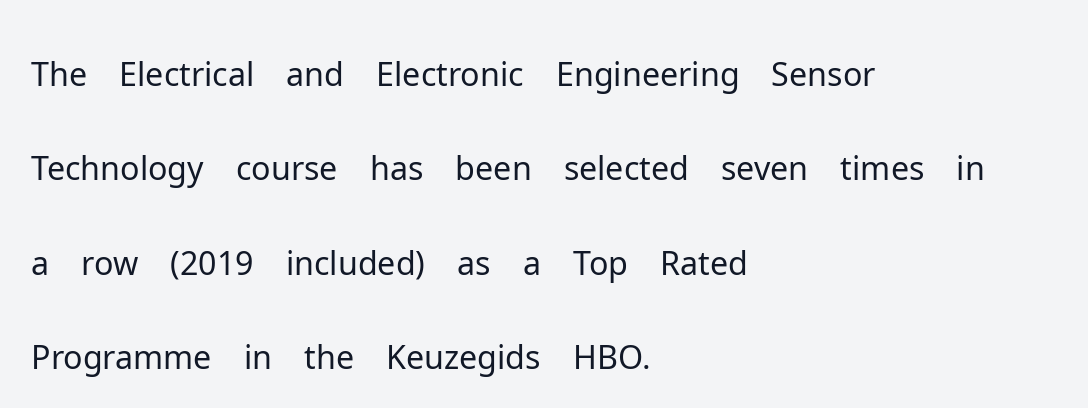
Q: Is the text bold? A: No.
Q: Is the text italic (slanted)? A: No, it is upright.
Q: Is the typeface a serif or a sans-serif typeface? A: Sans-serif.
Q: Is the text underlined? A: No.
Q: How is the paragraph aligned? A: Left-aligned.
Q: Is the spacing between letters normal or unusually wide? A: Normal.
Q: Is the spacing between lines tight, normal or loose? A: Normal.
Q: Width (condensed, normal, or wide)? A: Normal.
Q: Stroke contrast? A: Low.
Q: x-height? A: Medium.
Q: Monospaced? A: No.
